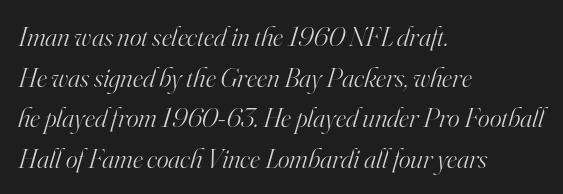
The image shows 28 px light serif type, italic (leaning right); set left-aligned, normal line spacing (1.45x), normal letter spacing, not underlined; high stroke contrast and a small x-height.
